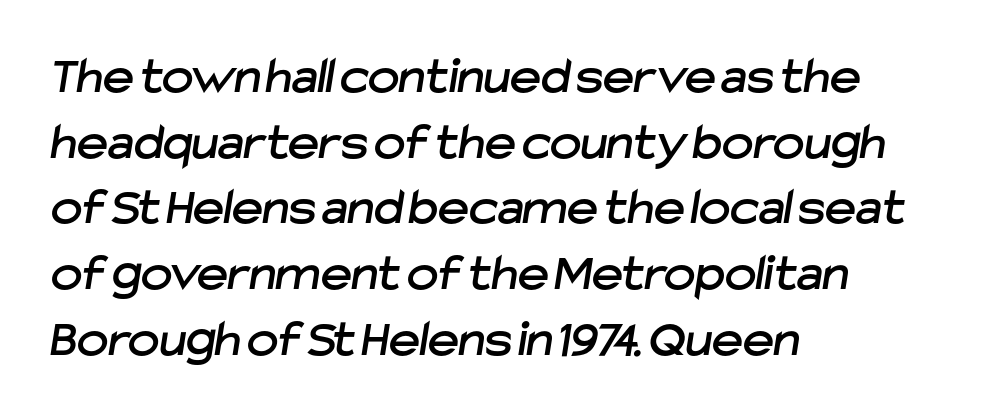
Q: Is the typeface a serif or a sans-serif typeface? A: Sans-serif.
Q: Is the text underlined? A: No.
Q: How is the paragraph aligned? A: Left-aligned.
Q: Is the spacing between letters normal or unusually wide? A: Normal.
Q: Width (condensed, normal, or wide)? A: Normal.
Q: Stroke contrast? A: Low.
Q: x-height? A: Medium.
Q: Monospaced? A: No.
